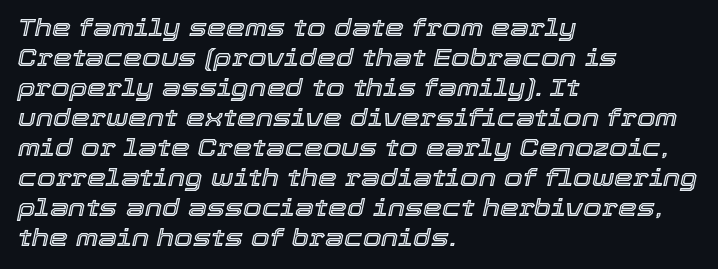
The image shows 24 px text type, italic (leaning right); set left-aligned, normal line spacing (1.25x), normal letter spacing, not underlined.
